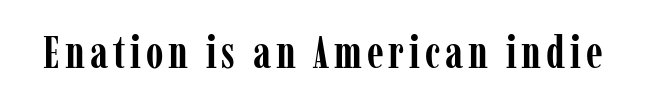
The image shows 45 px semibold, condensed serif type, upright; set not underlined; low stroke contrast and a medium x-height.
